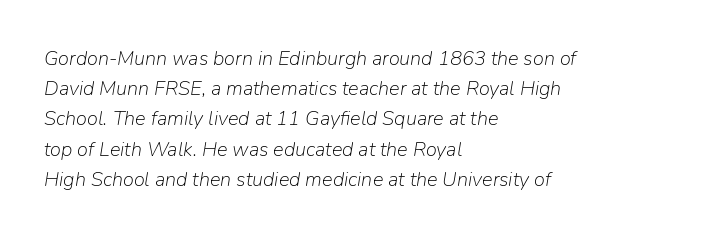
{"italic": "yes", "lean": "right", "slant_degrees": 9, "bold": "no", "underline": "no", "align": "left", "line_spacing": "normal", "line_spacing_ratio": 1.51, "letter_spacing": "normal", "letter_spacing_em": 0.0, "glyph_px": 20}
